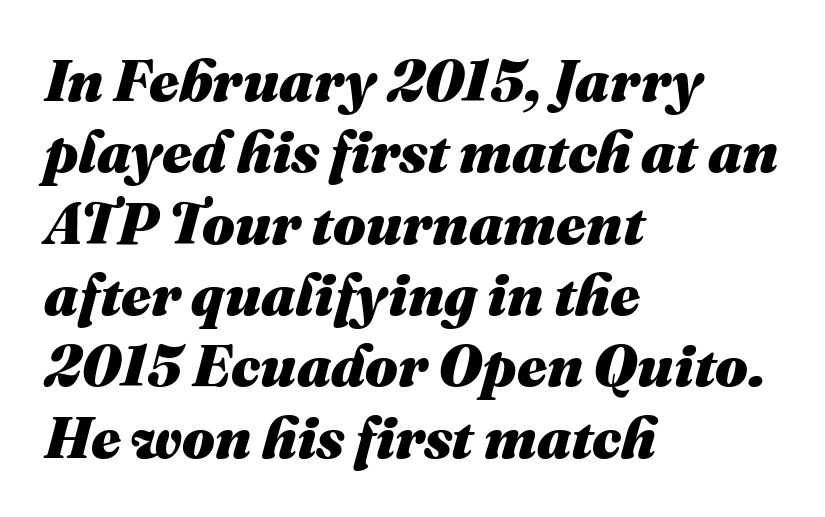
On the weight axis this lands at bold, roughly 700. Spacing between characters is what you'd get straight out of the box. Is this a fixed-width face? No — the glyphs have proportional, varying widths. The specimen reads as italic at a glance.
